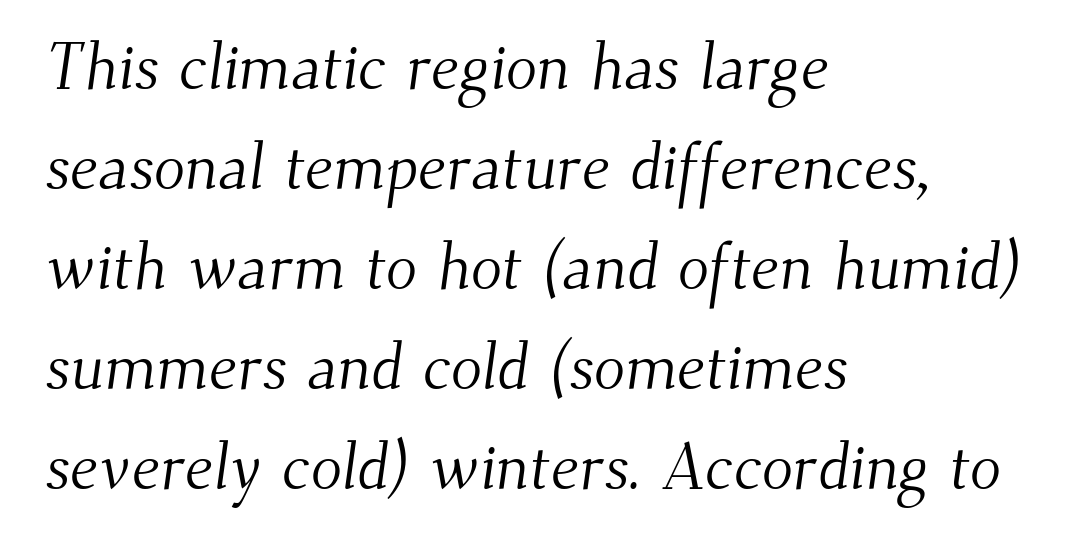
{"serif": "yes", "bold": "no", "weight": "light", "width": "normal", "stroke_contrast": "medium", "x_height": "small", "monospaced": "no", "underline": "no", "align": "left", "line_spacing": "normal", "line_spacing_ratio": 1.54, "letter_spacing": "normal", "letter_spacing_em": 0.0, "glyph_px": 65}
